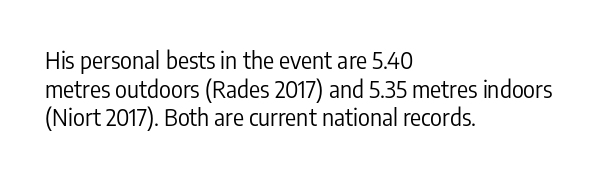
{"italic": "no", "bold": "no", "underline": "no", "align": "left", "line_spacing_ratio": 1.24, "letter_spacing": "normal", "letter_spacing_em": 0.0, "glyph_px": 23}
